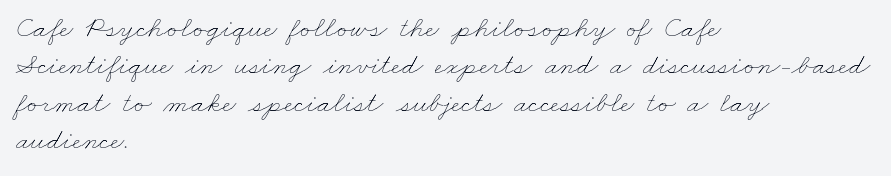
The image shows 30 px thin, wide type; set left-aligned, normal line spacing (1.25x), normal letter spacing, not underlined; low stroke contrast and a small x-height.
